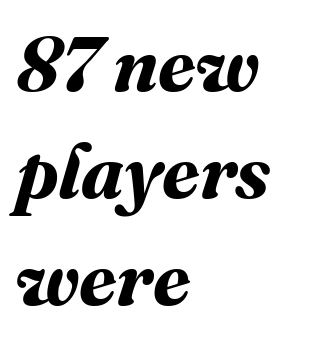
The image shows 76 px bold type; set left-aligned, normal line spacing (1.41x), normal letter spacing, not underlined; medium stroke contrast and a medium x-height.
